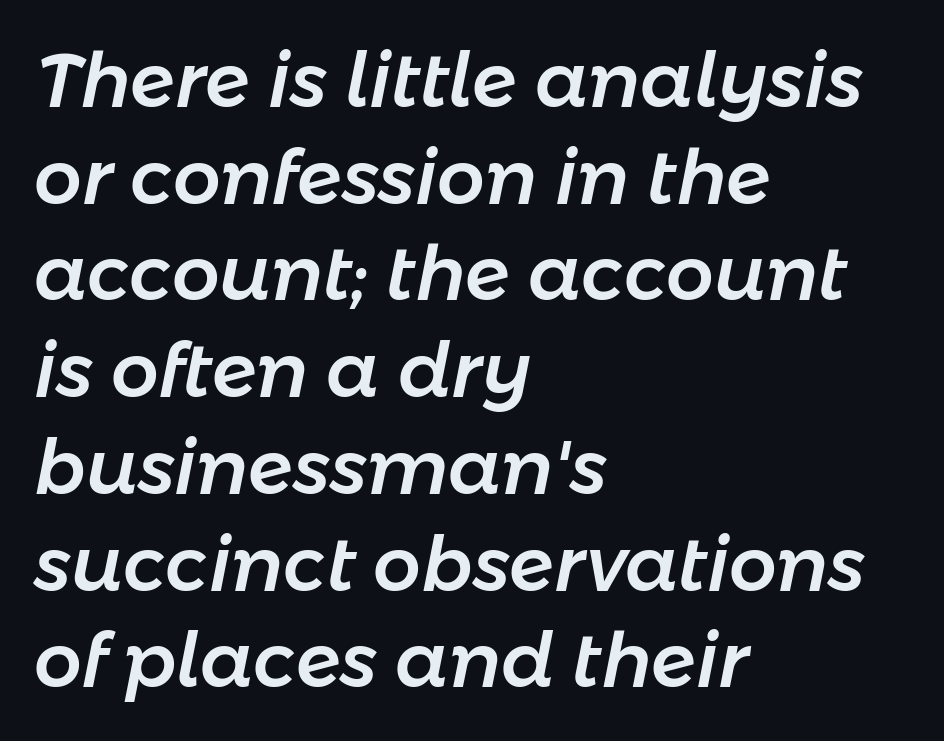
Q: Is the text italic (slanted)? A: Yes, it leans right by about 11 degrees.
Q: Is the text underlined? A: No.
Q: How is the paragraph aligned? A: Left-aligned.
Q: Is the spacing between letters normal or unusually wide? A: Normal.
Q: Is the spacing between lines tight, normal or loose? A: Normal.
Q: Width (condensed, normal, or wide)? A: Normal.
Q: Stroke contrast? A: Low.
Q: x-height? A: Medium.
Q: Monospaced? A: No.
